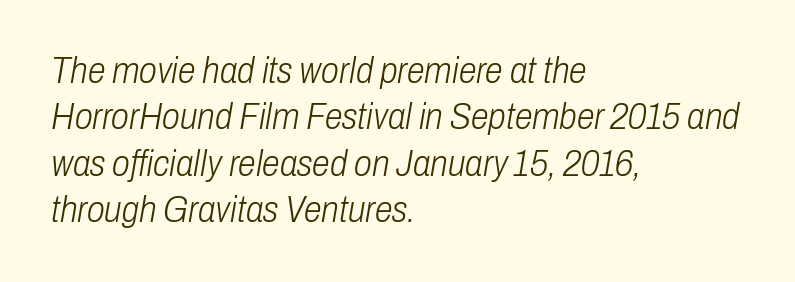
{"italic": "yes", "lean": "right", "slant_degrees": 10, "bold": "no", "weight": "light", "width": "condensed", "stroke_contrast": "low", "x_height": "medium", "monospaced": "no", "underline": "no", "align": "left", "line_spacing": "normal", "line_spacing_ratio": 1.29, "letter_spacing": "normal", "letter_spacing_em": 0.0, "glyph_px": 36}
